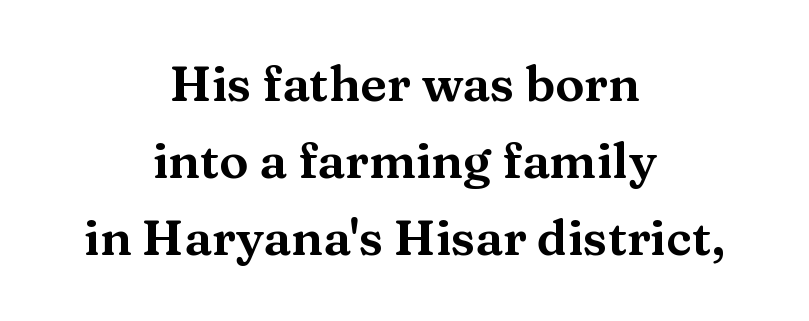
Horizontal bands of white between lines are of average thickness. The glyphs in this specimen are seriffed. Looks like regular typesetting: each glyph gets only the width it needs. The horizontal fit of the characters is conventional and even.
